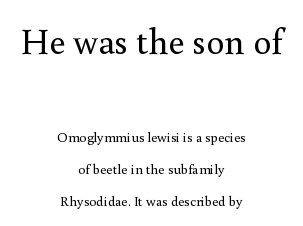
Q: Is the text bold? A: No.
Q: Is the text italic (slanted)? A: No, it is upright.
Q: Is the typeface a serif or a sans-serif typeface? A: Serif.
Q: Is the text underlined? A: No.
Q: How is the paragraph aligned? A: Centered.
Q: Is the spacing between letters normal or unusually wide? A: Normal.
Q: Is the spacing between lines tight, normal or loose? A: Loose.
Q: Which block of text is set in a larger size, the first (top) or the second (bottom)? A: The first (top) one.
Q: Width (condensed, normal, or wide)? A: Normal.
Q: x-height? A: Small.
Q: Monospaced? A: No.
